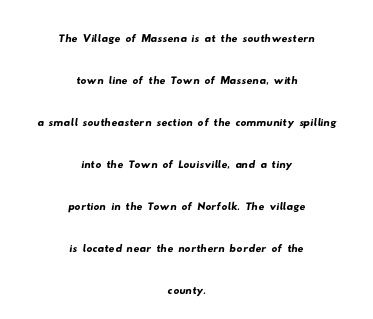
The image shows 29 px wide sans-serif type; set centered, normal line spacing (1.45x), normal letter spacing, not underlined; low stroke contrast and a small x-height.
